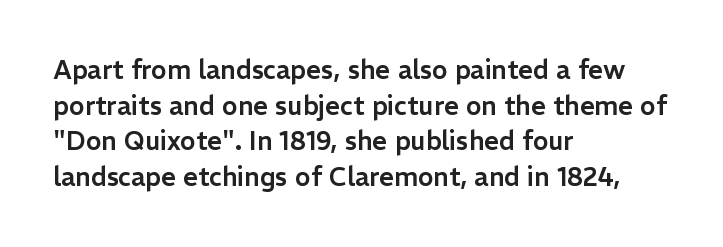
Compared with a centered layout, this one pins lines to the left instead. These lines were composed using upright roman letters. The type is set solid horizontally, with unmodified tracking. Vertical spacing — default. A bare baseline throughout the passage.
